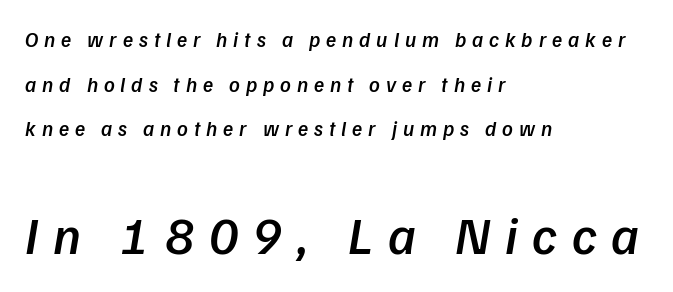
Q: Is the text bold? A: Semi-bold.
Q: Is the typeface a serif or a sans-serif typeface? A: Sans-serif.
Q: Is the text underlined? A: No.
Q: How is the paragraph aligned? A: Left-aligned.
Q: Is the spacing between letters normal or unusually wide? A: Unusually wide.
Q: Is the spacing between lines tight, normal or loose? A: Loose.
Q: Which block of text is set in a larger size, the first (top) or the second (bottom)? A: The second (bottom) one.
Q: Width (condensed, normal, or wide)? A: Normal.
Q: Stroke contrast? A: Low.
Q: x-height? A: Medium.
Q: Monospaced? A: No.
